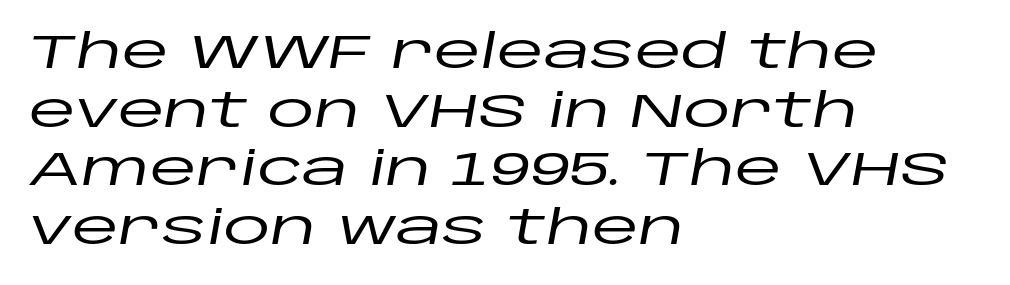
{"italic": "yes", "lean": "right", "slant_degrees": 10, "width": "wide", "stroke_contrast": "low", "x_height": "large", "monospaced": "no", "underline": "no", "align": "left", "line_spacing_ratio": 1.22, "letter_spacing": "normal", "letter_spacing_em": 0.0, "glyph_px": 48}
